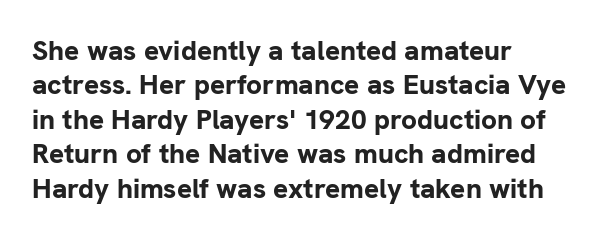
The image shows 28 px bold sans-serif type, upright; set left-aligned, line spacing 1.23x, normal letter spacing, not underlined; low stroke contrast and a medium x-height.
